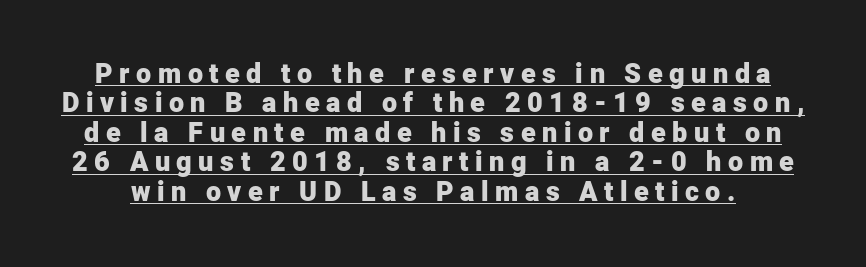
Q: Is the text bold? A: Yes.
Q: Is the text italic (slanted)? A: No, it is upright.
Q: Is the text underlined? A: Yes.
Q: Is the spacing between letters normal or unusually wide? A: Unusually wide.
Q: Is the spacing between lines tight, normal or loose? A: Tight.
